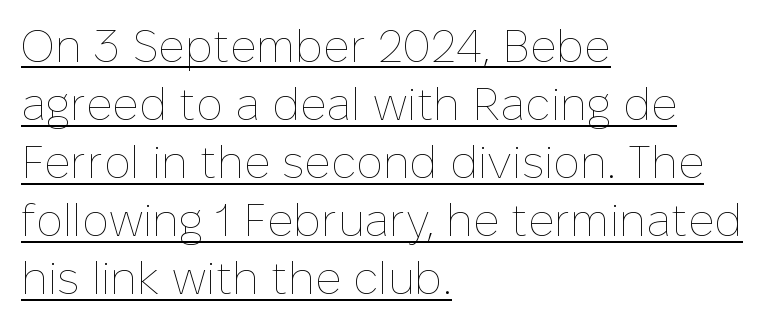
{"italic": "no", "bold": "no", "weight": "thin", "width": "normal", "stroke_contrast": "low", "x_height": "medium", "monospaced": "no", "underline": "yes", "align": "left", "line_spacing": "normal", "line_spacing_ratio": 1.29, "letter_spacing": "normal", "letter_spacing_em": 0.0, "glyph_px": 45}
